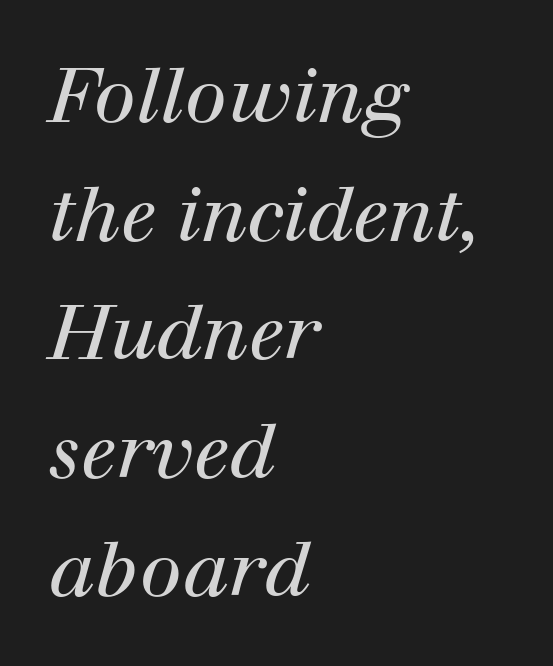
{"serif": "yes", "italic": "yes", "lean": "right", "slant_degrees": 12, "bold": "no", "weight": "regular", "width": "normal", "stroke_contrast": "high", "x_height": "medium", "monospaced": "no", "underline": "no", "align": "left", "line_spacing": "normal", "line_spacing_ratio": 1.56, "letter_spacing": "normal", "letter_spacing_em": 0.0, "glyph_px": 76}
